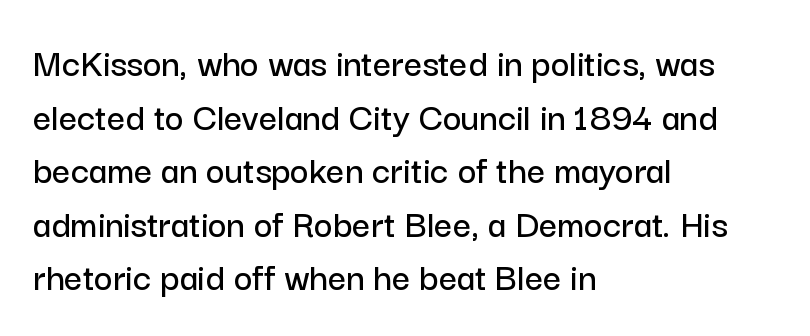
The image shows 40 px sans-serif type, upright; set left-aligned, normal line spacing (1.34x), normal letter spacing, not underlined; low stroke contrast and a medium x-height.
